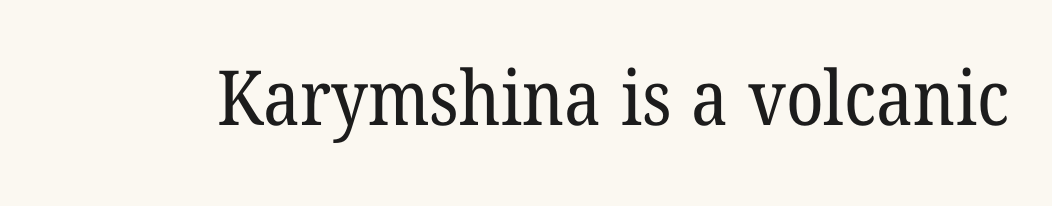
Has an underline been added? It has not. The typesetting does not lean heavy: it is not bold. Stroke terminals: seriffed. What stands out about the letter spacing? Nothing — it is the standard amount. This sample has the flowing, uneven cadence of proportional lettering.
